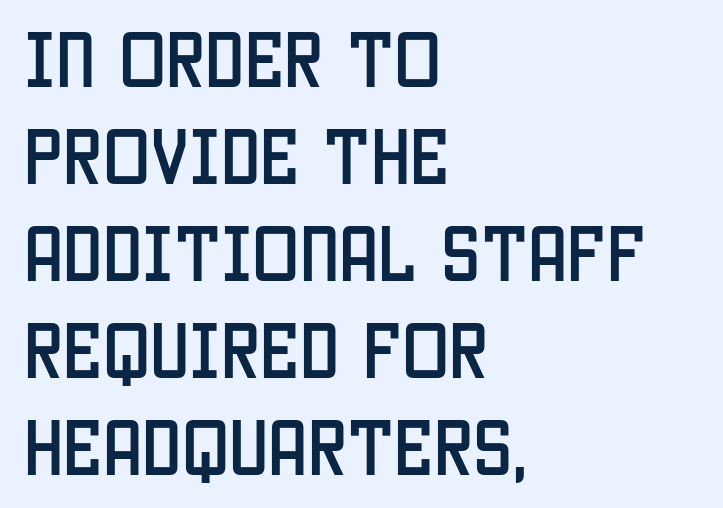
{"serif": "no", "italic": "no", "width": "condensed", "stroke_contrast": "low", "x_height": "large", "monospaced": "no", "underline": "no", "align": "left", "line_spacing": "normal", "line_spacing_ratio": 1.54, "letter_spacing": "normal", "letter_spacing_em": 0.0, "glyph_px": 63}
